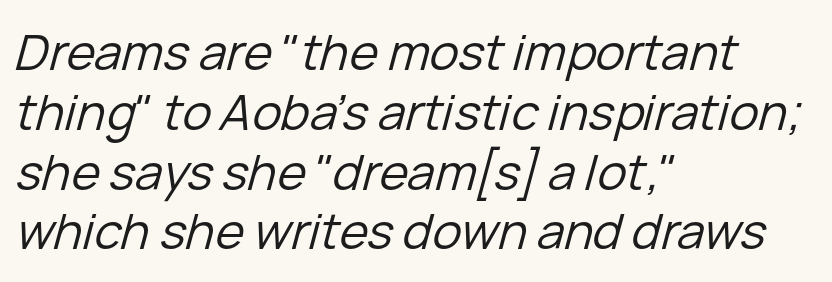
The image shows 49 px regular-weight type, italic (leaning right); set left-aligned, line spacing 1.22x, normal letter spacing, not underlined; low stroke contrast and a medium x-height.
